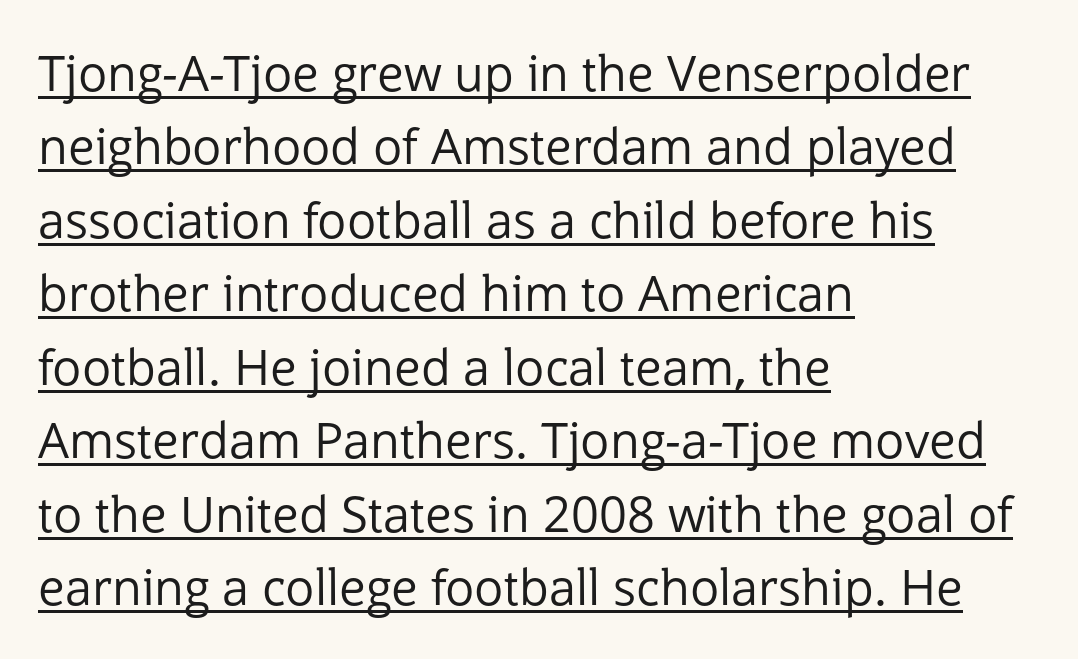
Ascenders rise straight up at ninety degrees. The tracking reads as untouched default to a designer's eye. Does the type have serifs? No, each stem ends abruptly. Stems here are at most as thick as an everyday book face.
